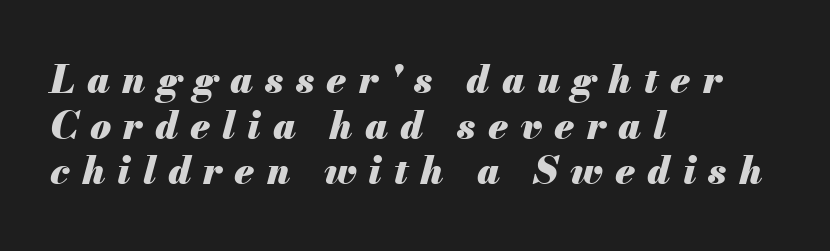
The image shows 38 px heavy type, italic (leaning right); set left-aligned, line spacing 1.2x, unusually wide letter spacing (+0.32 em), not underlined; medium stroke contrast and a small x-height.
